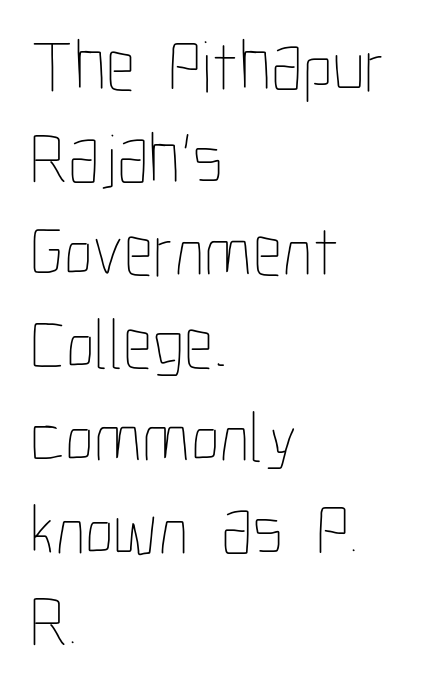
Q: Is the text bold? A: No.
Q: Is the text italic (slanted)? A: No, it is upright.
Q: Is the text underlined? A: No.
Q: How is the paragraph aligned? A: Left-aligned.
Q: Is the spacing between letters normal or unusually wide? A: Normal.
Q: Is the spacing between lines tight, normal or loose? A: Normal.
Q: Width (condensed, normal, or wide)? A: Condensed.
Q: Stroke contrast? A: Low.
Q: x-height? A: Medium.
Q: Monospaced? A: No.
